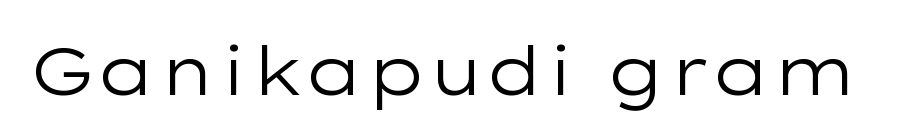
Upright lettering throughout. Any mark beneath the type? The region is blank. Proportional: the letters do not fall into vertical columns. Examine the stroke ends and you'll find no serifs. Nothing heavy about these letters — not bold at all. Characters follow at the spacing the type designer built in.
